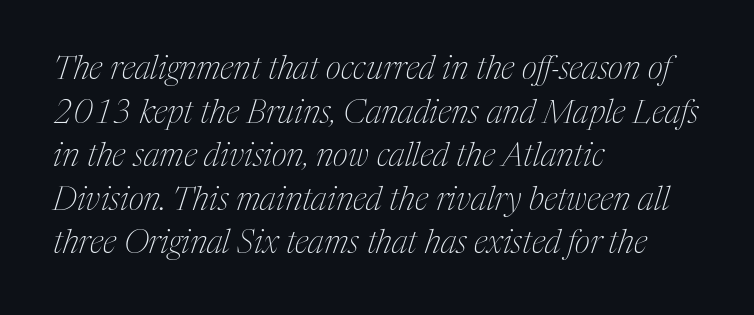
{"serif": "yes", "italic": "yes", "lean": "right", "slant_degrees": 17, "bold": "no", "weight": "thin", "width": "condensed", "stroke_contrast": "medium", "x_height": "medium", "monospaced": "no", "underline": "no", "align": "left", "line_spacing": "normal", "line_spacing_ratio": 1.32, "letter_spacing": "normal", "letter_spacing_em": 0.0, "glyph_px": 33}
